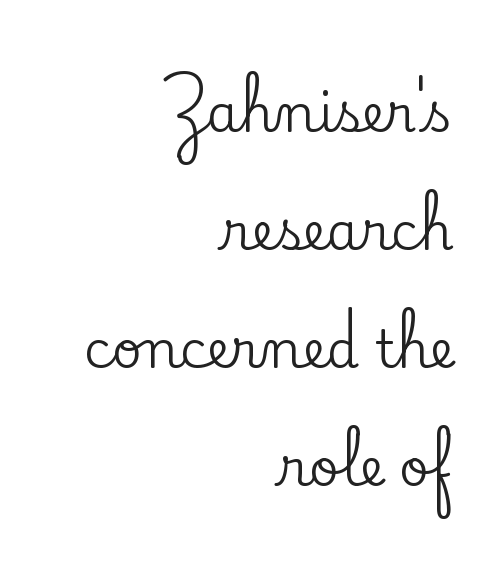
Characters remain perfectly vertical along every line. In CSS terms this would be text-align: right. The area under the type is left untouched. Think of a printed novel: that variable character pitch is what you see here. Glyph-to-glyph distance matches everyday printed text. Each letter's strokes conclude with small projecting serifs.
